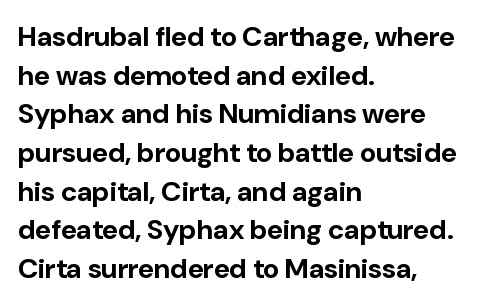
{"serif": "no", "italic": "no", "bold": "yes", "weight": "bold", "width": "normal", "stroke_contrast": "low", "x_height": "medium", "monospaced": "no", "underline": "no", "align": "left", "line_spacing": "normal", "line_spacing_ratio": 1.38, "letter_spacing": "normal", "letter_spacing_em": 0.0, "glyph_px": 28}
